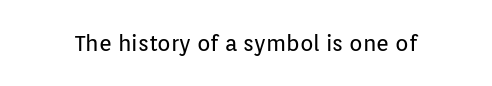
The space directly below the letters is spotless. Quick note: not italic, upright. The line texture is even and compact thanks to regular tracking. These glyphs show unthickened strokes, regular width or finer.
